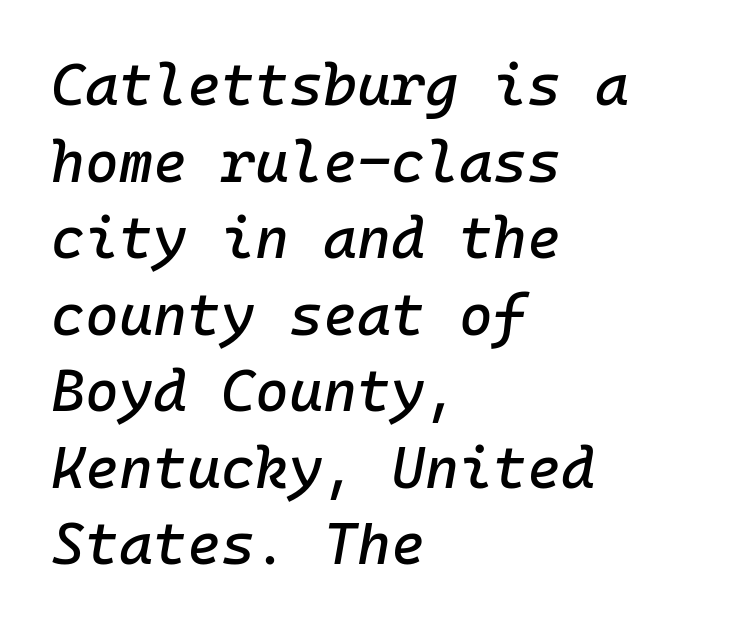
Alignment: flush left. The rendering applies a slant to the glyphs. Nobody touched the tracking dial on this one. Summary of vertical rhythm: regular, with standard interline spacing.
